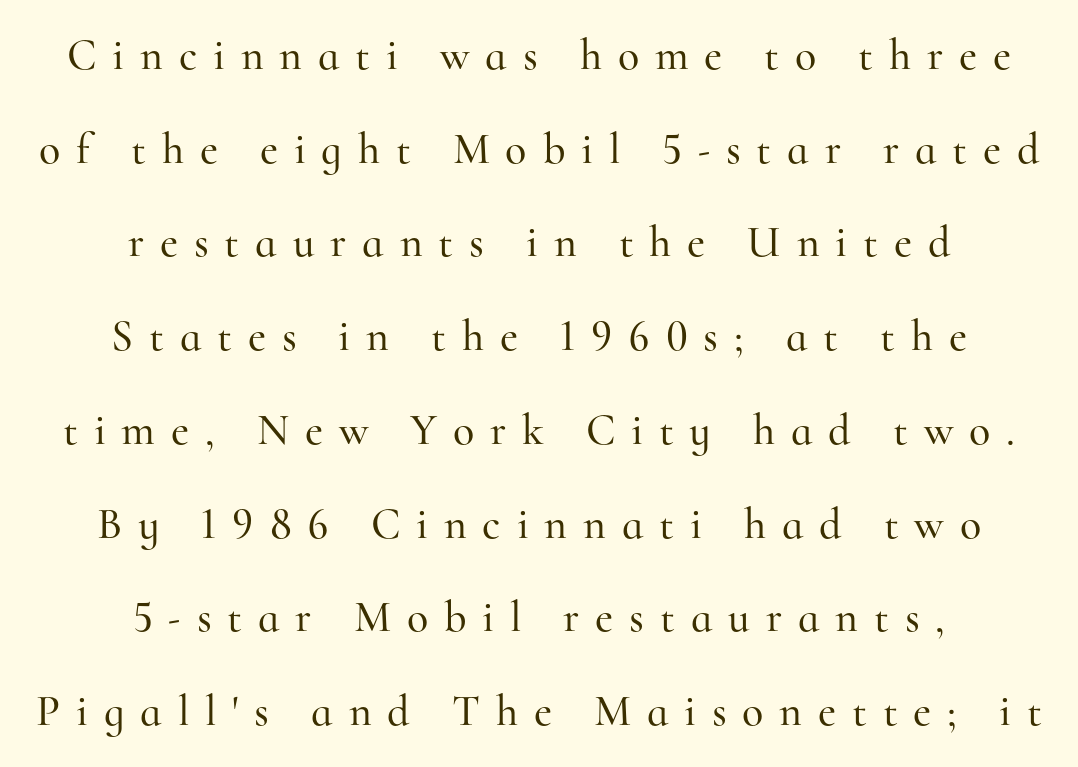
{"serif": "yes", "italic": "no", "width": "normal", "stroke_contrast": "high", "x_height": "small", "monospaced": "no", "underline": "no", "align": "center", "line_spacing": "loose", "line_spacing_ratio": 2.13, "letter_spacing": "wide", "letter_spacing_em": 0.36, "glyph_px": 44}
